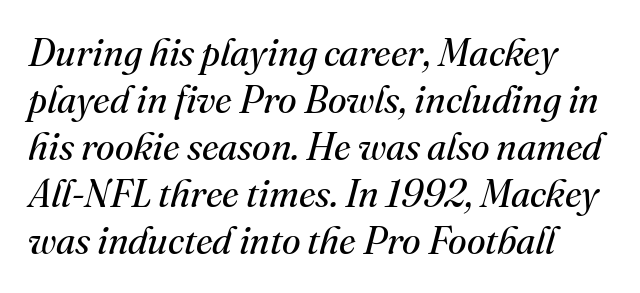
Rendered with sloped, italic letterforms. This sample uses a serif face. The line texture is even and compact thanks to regular tracking. Each letter keeps its own natural width here, so spacing adapts to shape. Honestly, there is no underline to notice here at all. This is not heavy type; no bold has been used.
